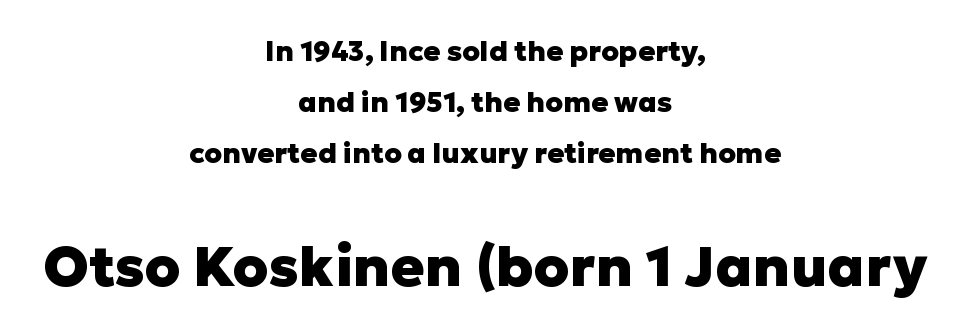
{"serif": "no", "italic": "no", "bold": "yes", "weight": "heavy", "width": "normal", "stroke_contrast": "low", "x_height": "medium", "monospaced": "no", "underline": "no", "align": "center", "line_spacing_ratio": 1.82, "letter_spacing": "normal", "letter_spacing_em": 0.0, "larger_block": "second", "size_ratio": 2.0, "glyph_px": 56}
